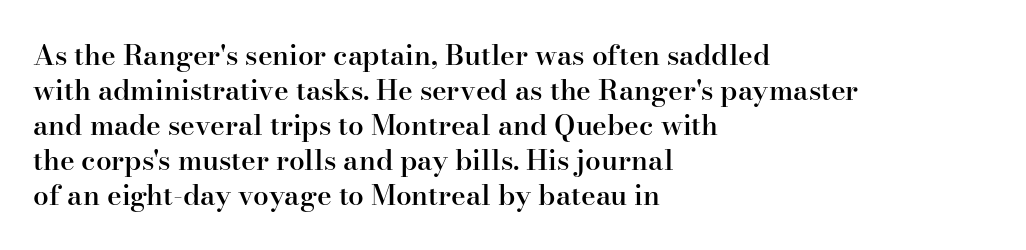
Q: Is the text bold? A: Semi-bold.
Q: Is the text italic (slanted)? A: No, it is upright.
Q: Is the typeface a serif or a sans-serif typeface? A: Serif.
Q: Is the text underlined? A: No.
Q: How is the paragraph aligned? A: Left-aligned.
Q: Is the spacing between letters normal or unusually wide? A: Normal.
Q: Is the spacing between lines tight, normal or loose? A: Normal.
Q: Width (condensed, normal, or wide)? A: Normal.
Q: Stroke contrast? A: High.
Q: x-height? A: Small.
Q: Monospaced? A: No.
